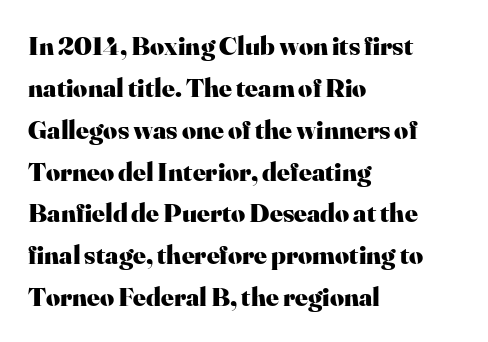
{"italic": "no", "bold": "yes", "underline": "no", "align": "left", "line_spacing": "normal", "line_spacing_ratio": 1.55, "letter_spacing": "normal", "letter_spacing_em": 0.0, "glyph_px": 27}
